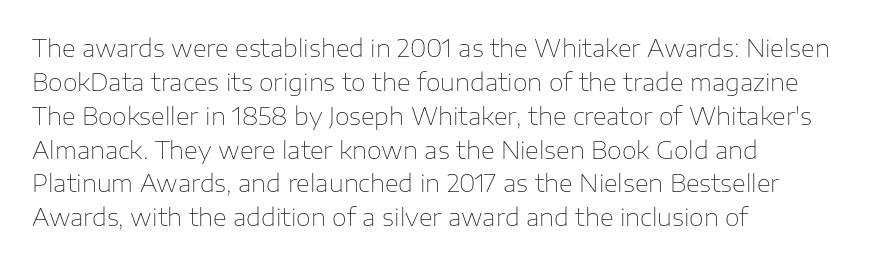
Decoration check: the copy has no underline. Teacher's note: observe the even left margin — that is flush-left alignment. Interline gaps are of average width in this sample. No chunkiness to these letters — they're not bold. These lines were composed using upright roman letters.
